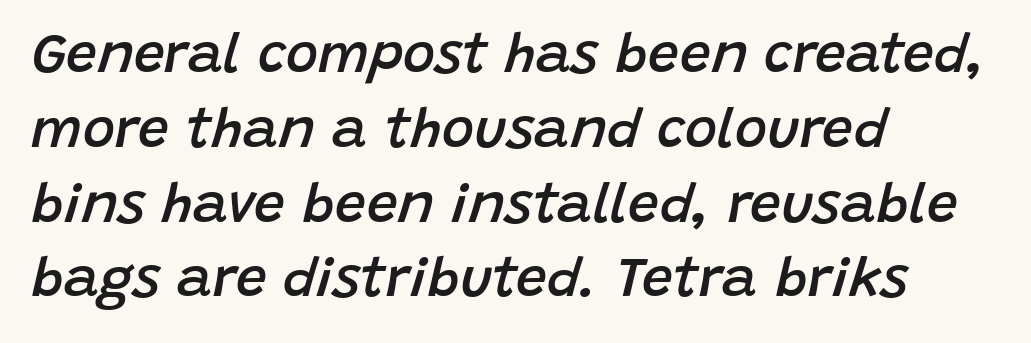
{"italic": "yes", "lean": "right", "slant_degrees": 15, "bold": "semi", "weight": "semibold", "width": "normal", "stroke_contrast": "low", "x_height": "large", "monospaced": "no", "underline": "no", "align": "left", "line_spacing": "normal", "line_spacing_ratio": 1.36, "letter_spacing": "normal", "letter_spacing_em": 0.0, "glyph_px": 55}
